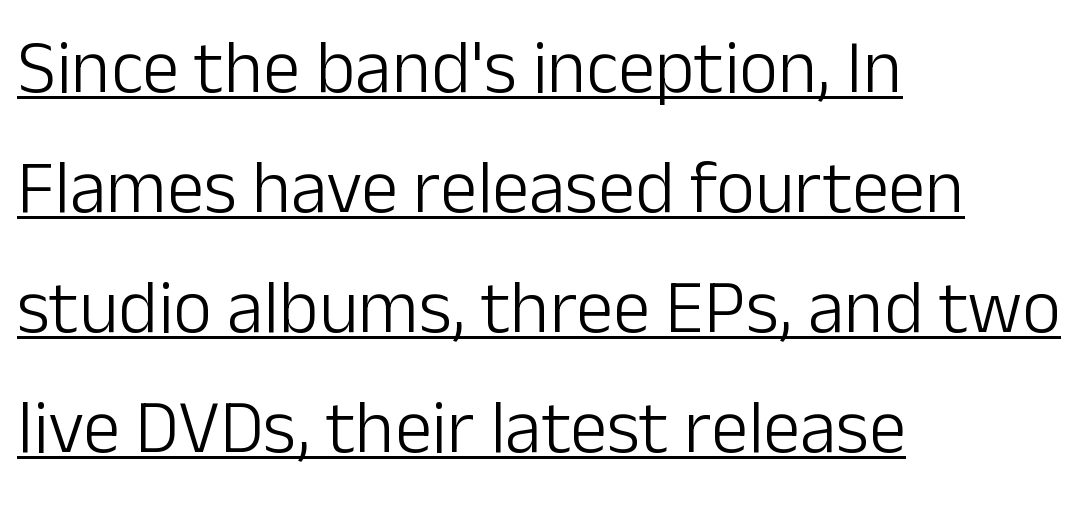
The image shows 75 px light sans-serif type, upright; set left-aligned, normal line spacing (1.6x), normal letter spacing, underlined; low stroke contrast and a medium x-height.
